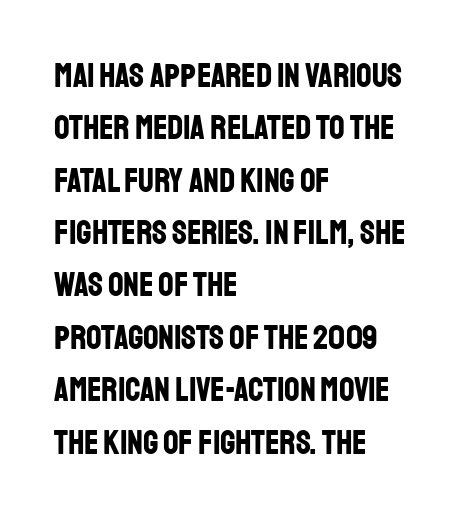
The image shows 34 px bold, condensed sans-serif type, upright; set left-aligned, normal line spacing (1.54x), normal letter spacing, not underlined; low stroke contrast and a large x-height.
